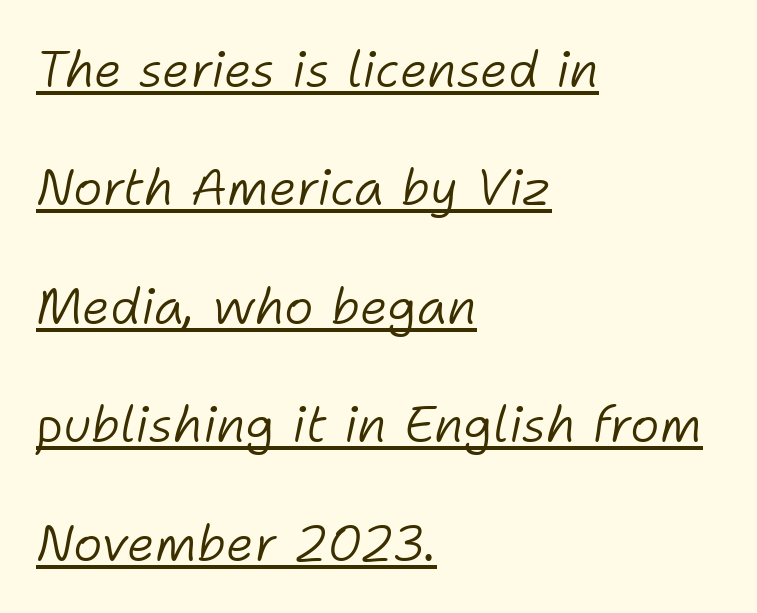
Does extra space separate the letters? No, they use regular spacing. Do the characters align in a grid? No, the font is proportional. The passage shown leans; its letterforms are oblique. The setting favours the left margin, as ordinary paragraphs usually do.
